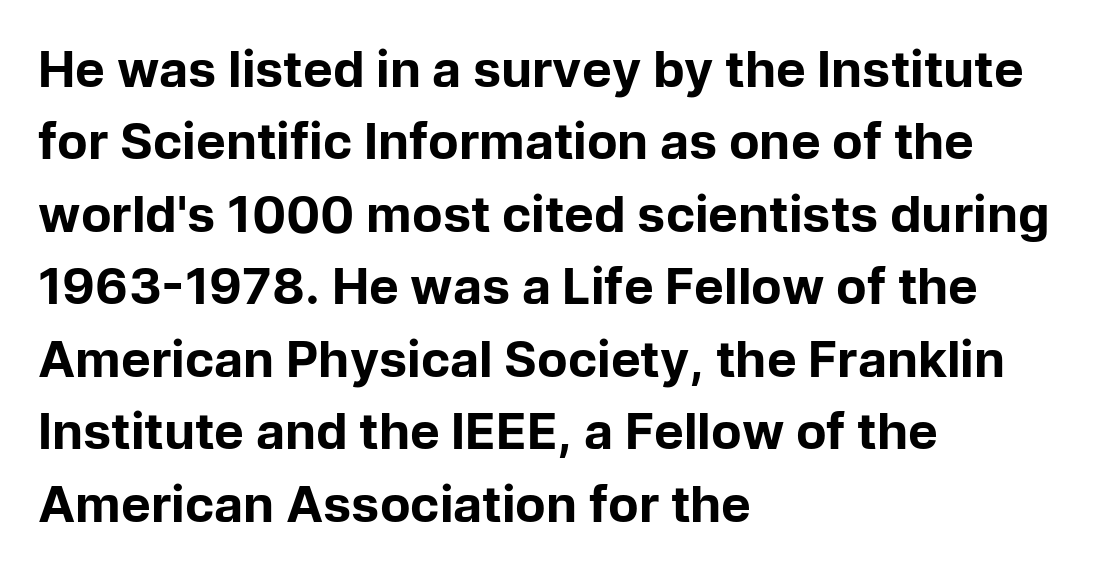
Q: Is the text bold? A: Yes.
Q: Is the text italic (slanted)? A: No, it is upright.
Q: Is the typeface a serif or a sans-serif typeface? A: Sans-serif.
Q: Is the text underlined? A: No.
Q: How is the paragraph aligned? A: Left-aligned.
Q: Is the spacing between letters normal or unusually wide? A: Normal.
Q: Is the spacing between lines tight, normal or loose? A: Normal.
Q: Width (condensed, normal, or wide)? A: Normal.
Q: Stroke contrast? A: Low.
Q: x-height? A: Medium.
Q: Monospaced? A: No.
